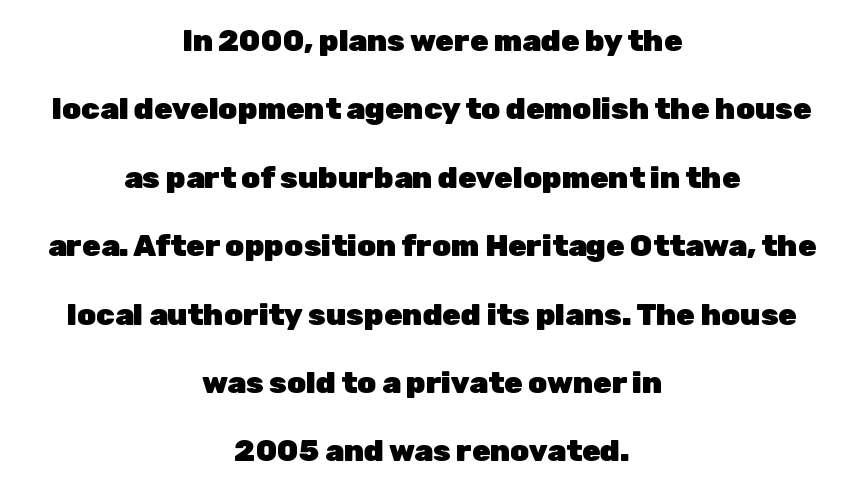
Rule under the text: the space is simply empty. What stands out about the letter spacing? Nothing — it is the standard amount. Leftover space on each line is divided equally before and after the words. Unlike a traditional serif, this face leaves its strokes unadorned. When letters stand straight like this, we call the style roman or upright. Note the varied advance widths — an 'i' is clearly narrower than an 'm'.
